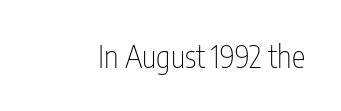
Q: Is the text bold? A: No.
Q: Is the text italic (slanted)? A: No, it is upright.
Q: Is the typeface a serif or a sans-serif typeface? A: Sans-serif.
Q: Is the text underlined? A: No.
Q: Is the spacing between letters normal or unusually wide? A: Normal.
Q: Width (condensed, normal, or wide)? A: Condensed.
Q: Stroke contrast? A: Low.
Q: x-height? A: Medium.
Q: Monospaced? A: No.
